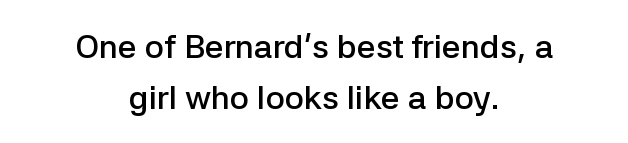
{"serif": "no", "italic": "no", "bold": "semi", "weight": "semibold", "width": "normal", "stroke_contrast": "low", "x_height": "medium", "monospaced": "no", "underline": "no", "align": "center", "line_spacing": "normal", "line_spacing_ratio": 1.54, "letter_spacing": "normal", "letter_spacing_em": 0.0, "glyph_px": 33}
